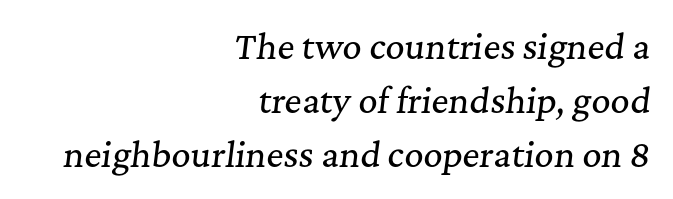
The image shows 33 px serif type, italic (leaning right); set right-aligned, normal line spacing (1.64x), normal letter spacing, not underlined; medium stroke contrast and a medium x-height.
